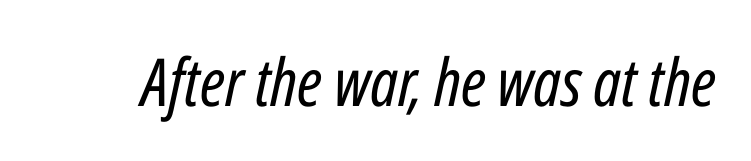
Nothing heavy about these letters — not bold at all. The typography opts for an oblique posture over an upright one. No extra tracking has been applied to these lines. A clean baseline with only descenders dipping below it. This sample has the flowing, uneven cadence of proportional lettering.
